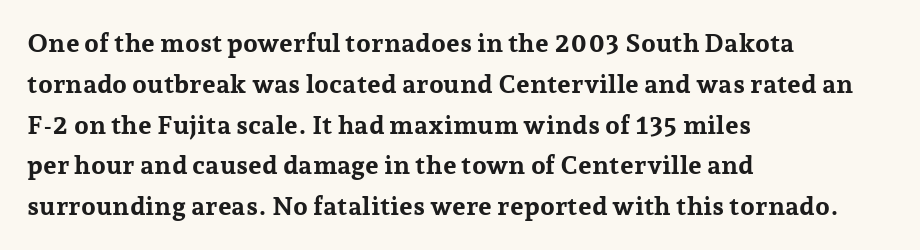
{"italic": "no", "bold": "yes", "underline": "no", "align": "left", "line_spacing": "normal", "line_spacing_ratio": 1.57, "letter_spacing": "normal", "letter_spacing_em": 0.0, "glyph_px": 26}
